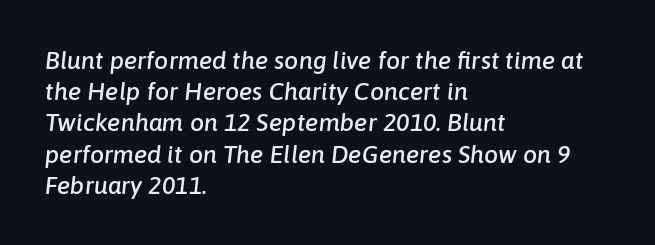
Nothing unusual about the tracking: characters are spaced as the font intends. Normally led — the rows are evenly, conventionally spaced. Is the type slanted? Yes — the strokes lean at a clear angle. All the whitespace from short lines collects on the right. The glyphs are unaccompanied by any horizontal stroke below them.
